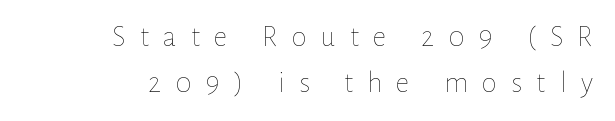
Q: Is the text bold? A: No.
Q: Is the text italic (slanted)? A: No, it is upright.
Q: Is the text underlined? A: No.
Q: How is the paragraph aligned? A: Right-aligned.
Q: Is the spacing between letters normal or unusually wide? A: Unusually wide.
Q: Is the spacing between lines tight, normal or loose? A: Normal.
Q: Width (condensed, normal, or wide)? A: Normal.
Q: Stroke contrast? A: Low.
Q: x-height? A: Medium.
Q: Monospaced? A: No.
